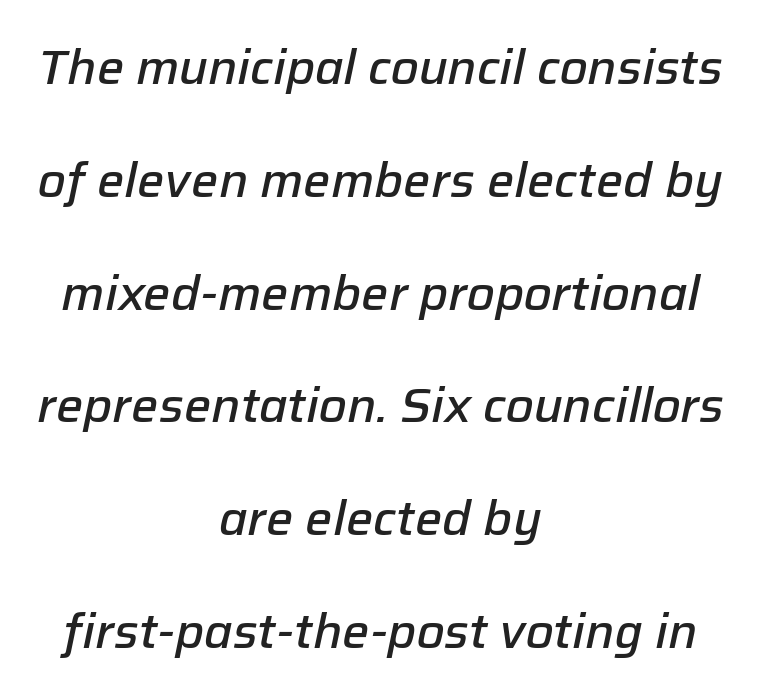
Q: Is the text bold? A: Semi-bold.
Q: Is the text italic (slanted)? A: Yes, it leans right by about 12 degrees.
Q: Is the text underlined? A: No.
Q: How is the paragraph aligned? A: Centered.
Q: Is the spacing between letters normal or unusually wide? A: Normal.
Q: Is the spacing between lines tight, normal or loose? A: Loose.
Q: Width (condensed, normal, or wide)? A: Normal.
Q: Stroke contrast? A: Low.
Q: x-height? A: Medium.
Q: Monospaced? A: No.
